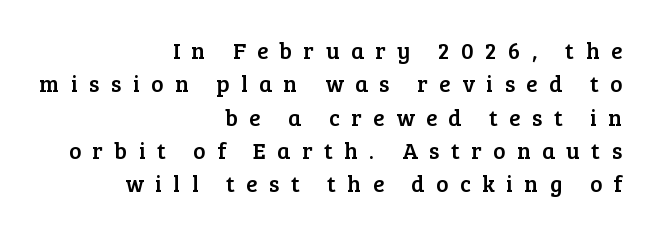
What's the leading like? Ordinary, nothing unusual. The letters stand straight up with perfectly vertical stems. Layout note: lines flush right. Bare-footed words on every line. Characters follow at a spacing far wider than the type designer built in.
